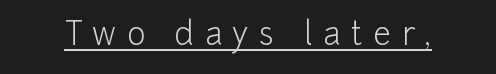
Q: Is the text bold? A: No.
Q: Is the text italic (slanted)? A: No, it is upright.
Q: Is the typeface a serif or a sans-serif typeface? A: Sans-serif.
Q: Is the text underlined? A: Yes.
Q: Is the spacing between letters normal or unusually wide? A: Unusually wide.
Q: Width (condensed, normal, or wide)? A: Normal.
Q: Stroke contrast? A: Low.
Q: x-height? A: Medium.
Q: Monospaced? A: No.
